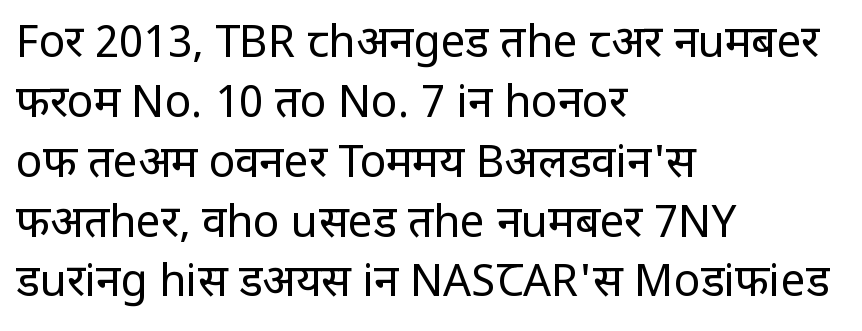
The image shows 44 px regular-weight, condensed sans-serif type, upright; set left-aligned, normal line spacing (1.36x), normal letter spacing, not underlined; low stroke contrast and a large x-height.
